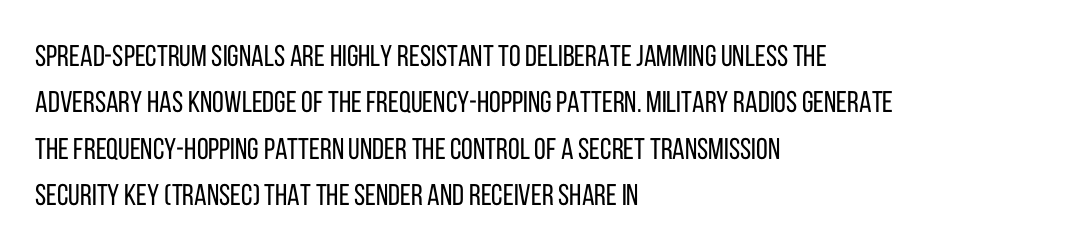
{"serif": "no", "italic": "no", "bold": "no", "weight": "regular", "width": "condensed", "stroke_contrast": "low", "x_height": "large", "monospaced": "no", "underline": "no", "align": "left", "line_spacing": "normal", "line_spacing_ratio": 1.55, "letter_spacing": "normal", "letter_spacing_em": 0.0, "glyph_px": 30}
